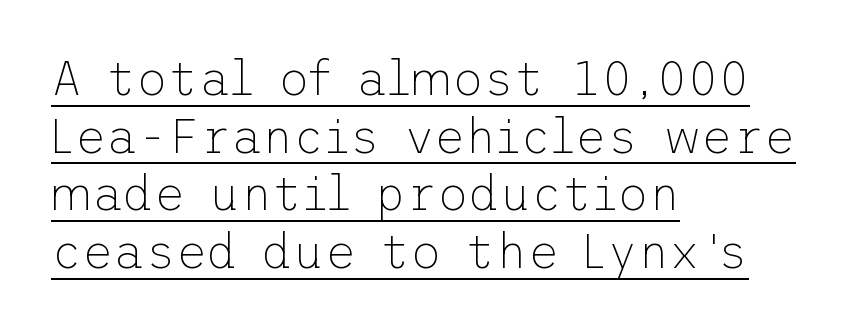
Q: Is the text bold? A: No.
Q: Is the text italic (slanted)? A: No, it is upright.
Q: Is the typeface a serif or a sans-serif typeface? A: Sans-serif.
Q: Is the text underlined? A: Yes.
Q: How is the paragraph aligned? A: Left-aligned.
Q: Is the spacing between letters normal or unusually wide? A: Normal.
Q: Width (condensed, normal, or wide)? A: Normal.
Q: Stroke contrast? A: Low.
Q: x-height? A: Medium.
